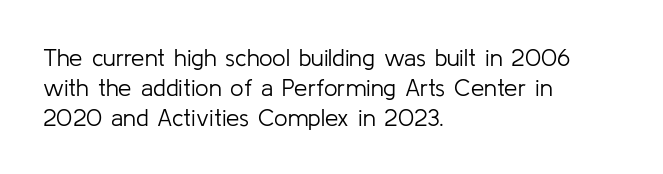
Q: Is the text bold? A: No.
Q: Is the text italic (slanted)? A: No, it is upright.
Q: Is the text underlined? A: No.
Q: How is the paragraph aligned? A: Left-aligned.
Q: Is the spacing between letters normal or unusually wide? A: Normal.
Q: Is the spacing between lines tight, normal or loose? A: Normal.
